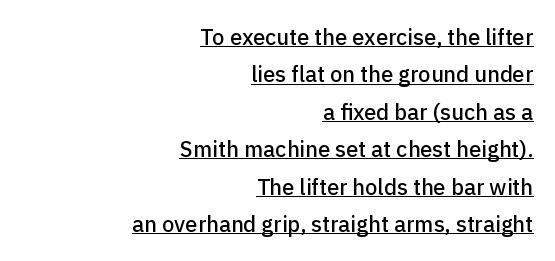
The image shows 22 px text type, upright; set right-aligned, normal line spacing (1.7x), normal letter spacing, underlined.
